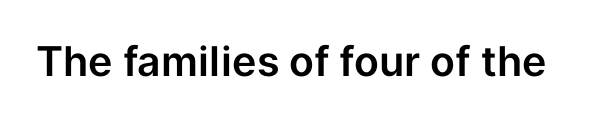
{"serif": "no", "italic": "no", "width": "normal", "stroke_contrast": "low", "x_height": "medium", "monospaced": "no", "underline": "no", "letter_spacing": "normal", "letter_spacing_em": 0.0, "glyph_px": 41}
